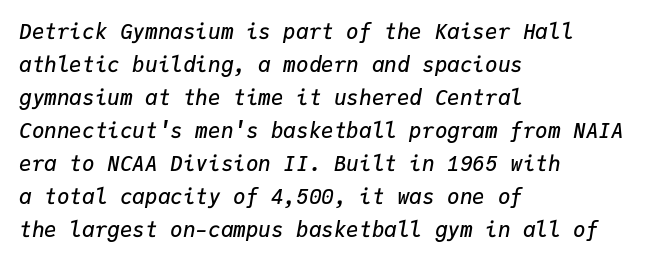
The image shows 21 px text type, italic (leaning right); set left-aligned, normal line spacing (1.57x), normal letter spacing, not underlined.
